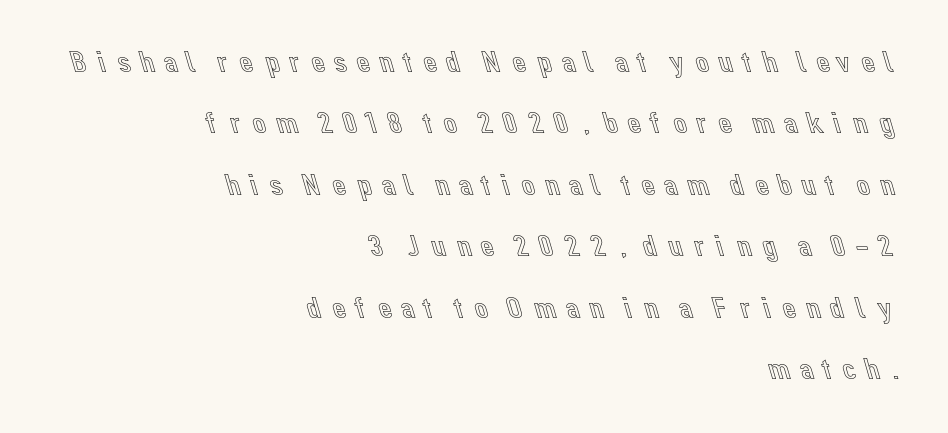
{"width": "normal", "x_height": "medium", "monospaced": "no", "underline": "no", "align": "right", "line_spacing": "loose", "line_spacing_ratio": 1.98, "glyph_px": 31}
